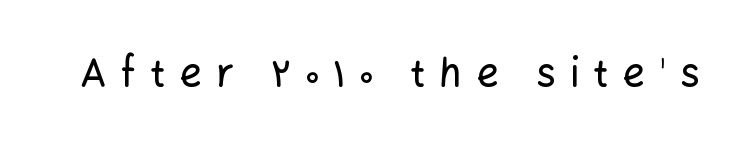
Looks like regular typesetting: each glyph gets only the width it needs. A clean baseline with only descenders dipping below it. A typesetter would call this heavily tracked-out type. Look at the bottom of the vertical strokes: they stop flat, with no serifs.
